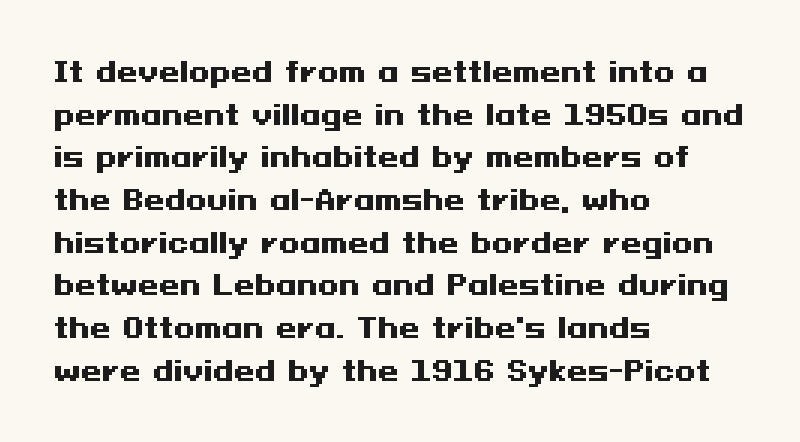
The image shows 27 px bold type, upright; set left-aligned, normal line spacing (1.58x), normal letter spacing, not underlined.
